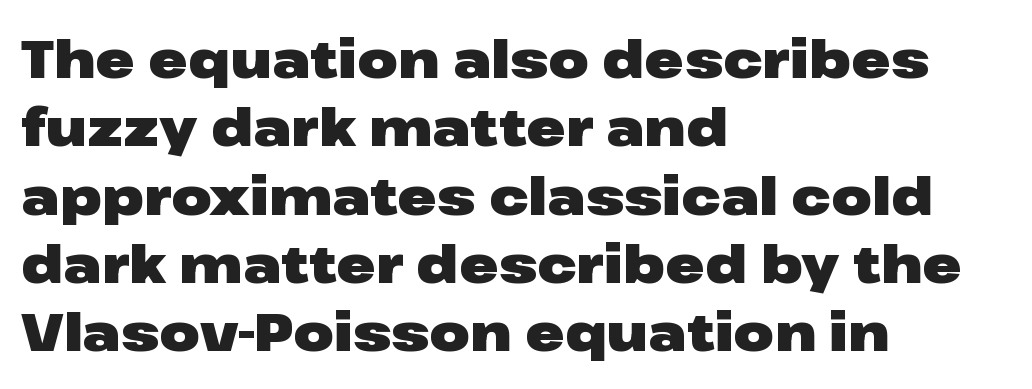
Q: Is the text bold? A: Yes.
Q: Is the text italic (slanted)? A: No, it is upright.
Q: Is the typeface a serif or a sans-serif typeface? A: Sans-serif.
Q: Is the text underlined? A: No.
Q: How is the paragraph aligned? A: Left-aligned.
Q: Is the spacing between letters normal or unusually wide? A: Normal.
Q: Is the spacing between lines tight, normal or loose? A: Normal.
Q: Width (condensed, normal, or wide)? A: Wide.
Q: Stroke contrast? A: Low.
Q: x-height? A: Medium.
Q: Monospaced? A: No.
